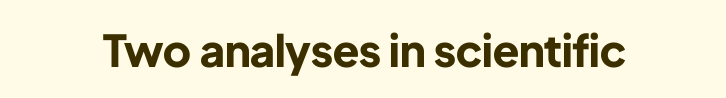
Q: Is the text bold? A: Yes.
Q: Is the text italic (slanted)? A: No, it is upright.
Q: Is the typeface a serif or a sans-serif typeface? A: Sans-serif.
Q: Is the text underlined? A: No.
Q: Is the spacing between letters normal or unusually wide? A: Normal.
Q: Width (condensed, normal, or wide)? A: Normal.
Q: Stroke contrast? A: Low.
Q: x-height? A: Medium.
Q: Monospaced? A: No.
